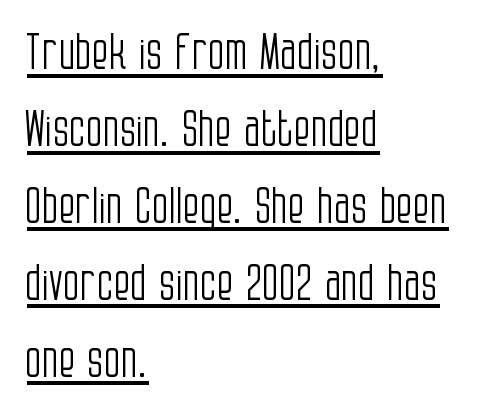
Looks like regular typesetting: each glyph gets only the width it needs. This rendering leaves character spacing at its baseline value. The glyphs are accompanied by a horizontal stroke just below them. Typeset ragged right — the left edge is the straight one. The vertical gap from one line to the next is medium. On a weight scale, this lands at 450 or below.
